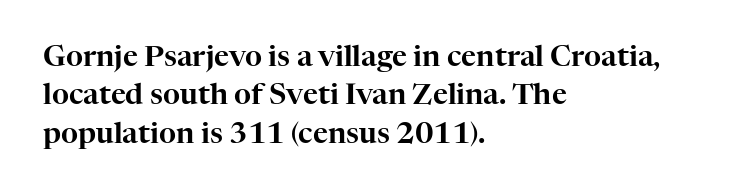
{"serif": "yes", "italic": "no", "width": "normal", "stroke_contrast": "high", "x_height": "medium", "monospaced": "no", "underline": "no", "align": "left", "line_spacing": "normal", "line_spacing_ratio": 1.32, "letter_spacing": "normal", "letter_spacing_em": 0.0, "glyph_px": 29}
